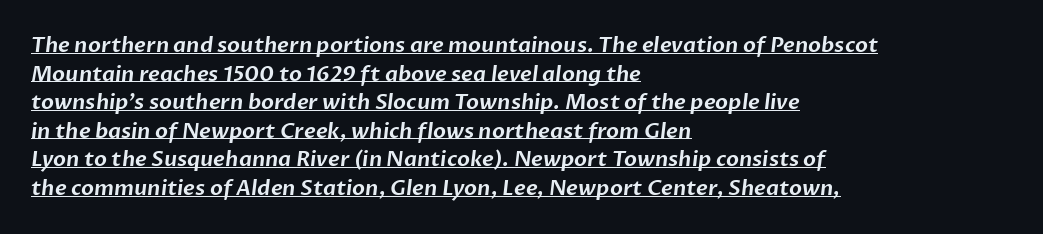
The image shows 21 px text type; set left-aligned, normal line spacing (1.36x), normal letter spacing, underlined.
